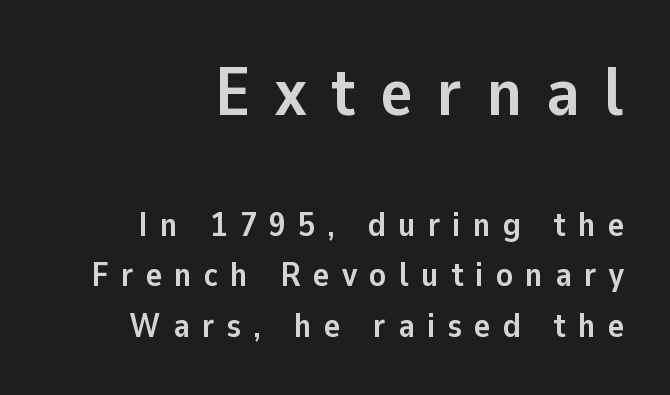
{"serif": "no", "italic": "no", "bold": "yes", "weight": "semibold", "width": "normal", "stroke_contrast": "low", "x_height": "medium", "monospaced": "no", "underline": "no", "align": "right", "line_spacing": "normal", "line_spacing_ratio": 1.48, "letter_spacing": "wide", "letter_spacing_em": 0.36, "larger_block": "first", "size_ratio": 2.0, "glyph_px": 68}
